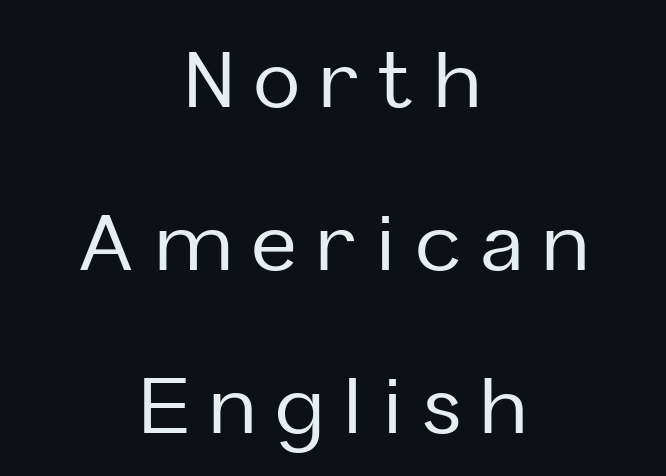
The face used here is proportionally spaced, like ordinary book or web type. Widely set lines give the paragraph a tall, airy silhouette. Characters follow at a spacing far wider than the type designer built in. The letters stand upright; this is a roman face.
